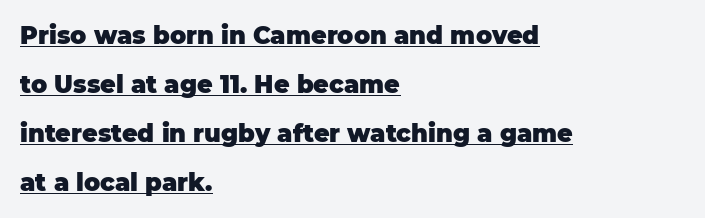
{"italic": "no", "bold": "yes", "underline": "yes", "align": "left", "line_spacing": "loose", "line_spacing_ratio": 2.04, "letter_spacing": "normal", "letter_spacing_em": 0.0, "glyph_px": 24}
